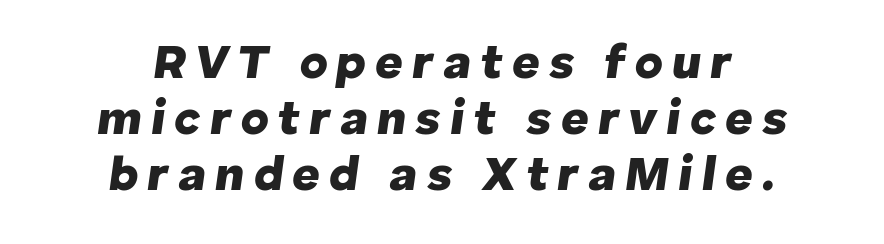
{"italic": "yes", "lean": "right", "slant_degrees": 8, "bold": "yes", "weight": "heavy", "width": "normal", "stroke_contrast": "low", "x_height": "medium", "monospaced": "no", "underline": "no", "align": "center", "line_spacing_ratio": 1.17, "glyph_px": 48}
